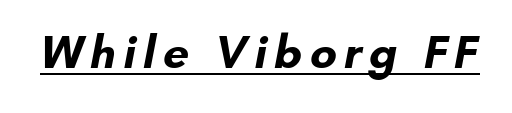
Do the characters align in a grid? No, the font is proportional. Serif or sans? Sans — the stroke terminals are bare. Underline: present. Its strokes are broad and dark, the hallmark of bold type.
